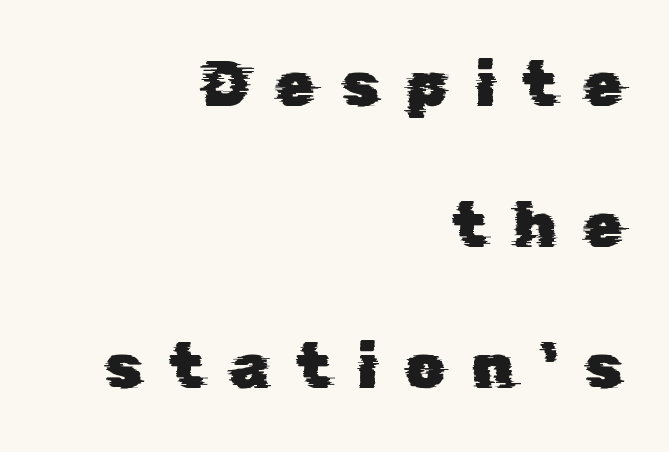
Q: Is the typeface a serif or a sans-serif typeface? A: Sans-serif.
Q: Is the text underlined? A: No.
Q: How is the paragraph aligned? A: Right-aligned.
Q: Is the spacing between letters normal or unusually wide? A: Unusually wide.
Q: Is the spacing between lines tight, normal or loose? A: Loose.
Q: Width (condensed, normal, or wide)? A: Normal.
Q: Stroke contrast? A: Low.
Q: x-height? A: Medium.
Q: Monospaced? A: No.
